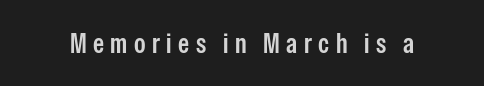
Q: Is the text bold? A: Semi-bold.
Q: Is the text italic (slanted)? A: No, it is upright.
Q: Is the typeface a serif or a sans-serif typeface? A: Sans-serif.
Q: Is the text underlined? A: No.
Q: Is the spacing between letters normal or unusually wide? A: Unusually wide.
Q: Width (condensed, normal, or wide)? A: Condensed.
Q: Stroke contrast? A: Low.
Q: x-height? A: Medium.
Q: Monospaced? A: No.
